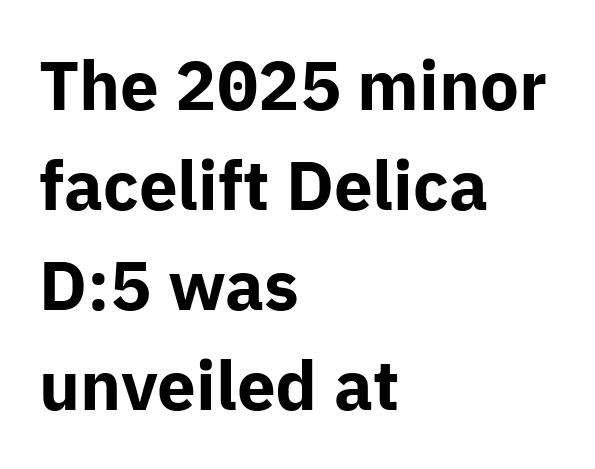
{"serif": "no", "italic": "no", "bold": "yes", "weight": "bold", "width": "normal", "stroke_contrast": "low", "x_height": "medium", "monospaced": "no", "underline": "no", "align": "left", "line_spacing": "normal", "line_spacing_ratio": 1.45, "letter_spacing": "normal", "letter_spacing_em": 0.0, "glyph_px": 69}
